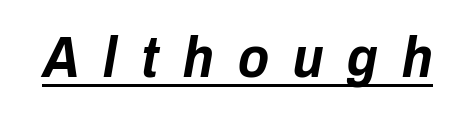
{"italic": "yes", "lean": "right", "slant_degrees": 10, "bold": "yes", "weight": "bold", "width": "condensed", "stroke_contrast": "low", "x_height": "medium", "monospaced": "no", "underline": "yes", "letter_spacing": "wide", "letter_spacing_em": 0.42, "glyph_px": 57}
